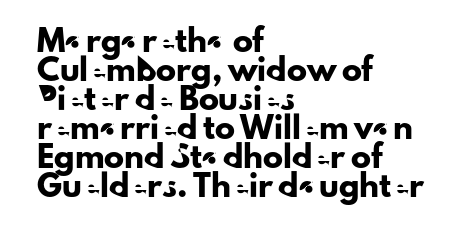
{"italic": "no", "underline": "no", "align": "left", "line_spacing": "normal", "line_spacing_ratio": 1.45, "letter_spacing": "normal", "letter_spacing_em": 0.0, "glyph_px": 20}
